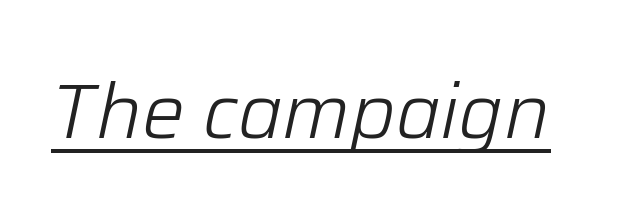
{"italic": "yes", "lean": "right", "slant_degrees": 12, "bold": "no", "weight": "light", "width": "normal", "stroke_contrast": "low", "x_height": "medium", "monospaced": "no", "underline": "yes", "letter_spacing": "normal", "letter_spacing_em": 0.0, "glyph_px": 76}
